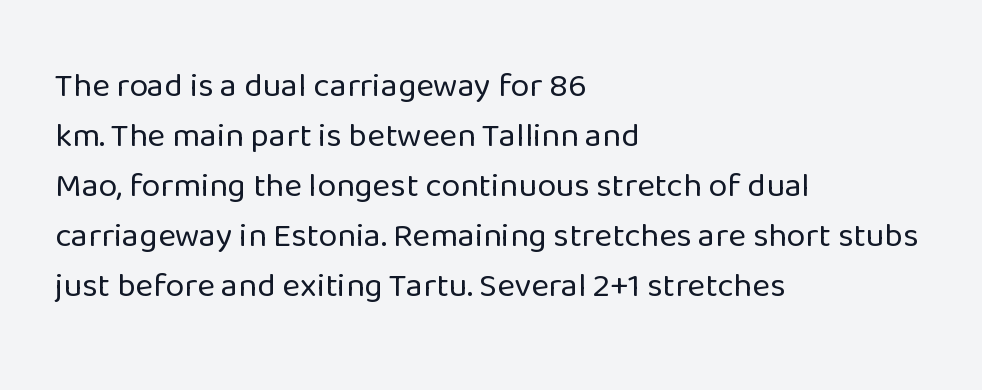
Nope, no serifs anywhere on these letters. Leading: standard. The string is rendered with underlining switched off. Here the designer chose a conventional face with non-uniform glyph widths. No extra ink here — the face is not bold. The letters sit at their default tracking, neither squeezed nor spread.
